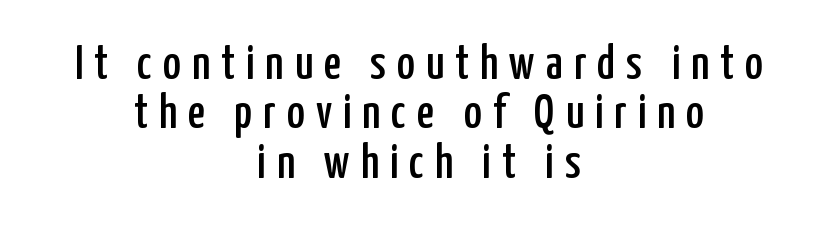
{"serif": "no", "italic": "no", "width": "condensed", "stroke_contrast": "low", "x_height": "medium", "monospaced": "no", "underline": "no", "align": "center", "line_spacing": "tight", "line_spacing_ratio": 1.03, "letter_spacing": "wide", "letter_spacing_em": 0.23, "glyph_px": 48}
